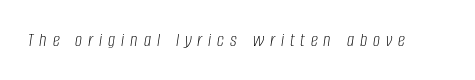
{"italic": "yes", "lean": "right", "slant_degrees": 8, "bold": "no", "underline": "no", "letter_spacing": "wide", "letter_spacing_em": 0.3, "glyph_px": 20}
